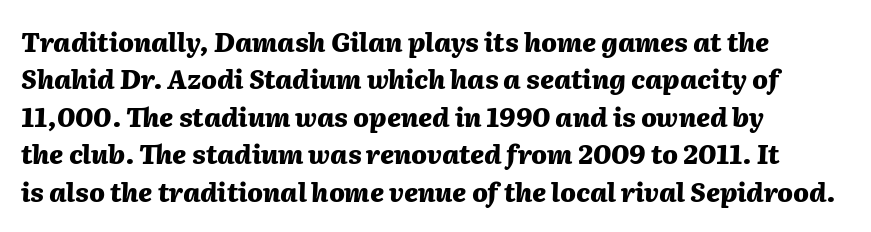
Q: Is the text bold? A: Yes.
Q: Is the text italic (slanted)? A: Yes, it leans right by about 2 degrees.
Q: Is the text underlined? A: No.
Q: How is the paragraph aligned? A: Left-aligned.
Q: Is the spacing between letters normal or unusually wide? A: Normal.
Q: Is the spacing between lines tight, normal or loose? A: Normal.
